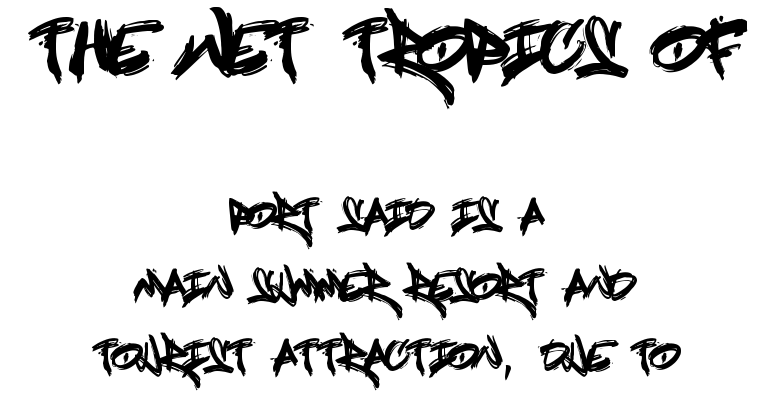
{"serif": "no", "width": "condensed", "x_height": "large", "underline": "no", "align": "center", "line_spacing_ratio": 1.76, "letter_spacing": "normal", "letter_spacing_em": 0.0, "larger_block": "first", "size_ratio": 1.75, "glyph_px": 70}
